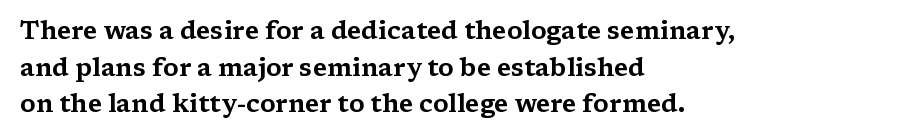
Q: Is the text italic (slanted)? A: No, it is upright.
Q: Is the text underlined? A: No.
Q: How is the paragraph aligned? A: Left-aligned.
Q: Is the spacing between letters normal or unusually wide? A: Normal.
Q: Is the spacing between lines tight, normal or loose? A: Normal.
